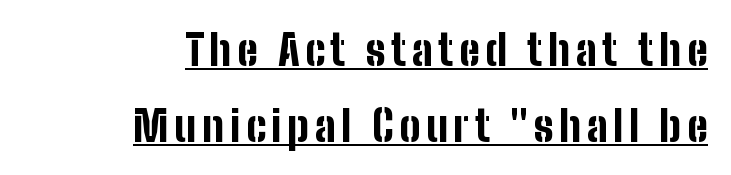
Q: Is the text bold? A: Yes.
Q: Is the text italic (slanted)? A: No, it is upright.
Q: Is the typeface a serif or a sans-serif typeface? A: Sans-serif.
Q: Is the text underlined? A: Yes.
Q: How is the paragraph aligned? A: Right-aligned.
Q: Width (condensed, normal, or wide)? A: Condensed.
Q: Stroke contrast? A: Low.
Q: x-height? A: Medium.
Q: Monospaced? A: No.
